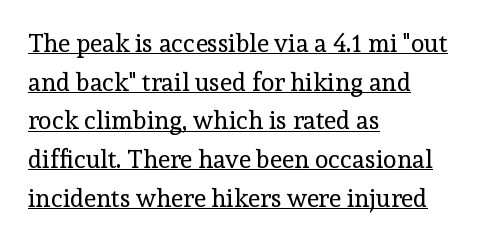
{"italic": "no", "bold": "no", "underline": "yes", "align": "left", "line_spacing": "normal", "line_spacing_ratio": 1.55, "letter_spacing": "normal", "letter_spacing_em": 0.0, "glyph_px": 25}
